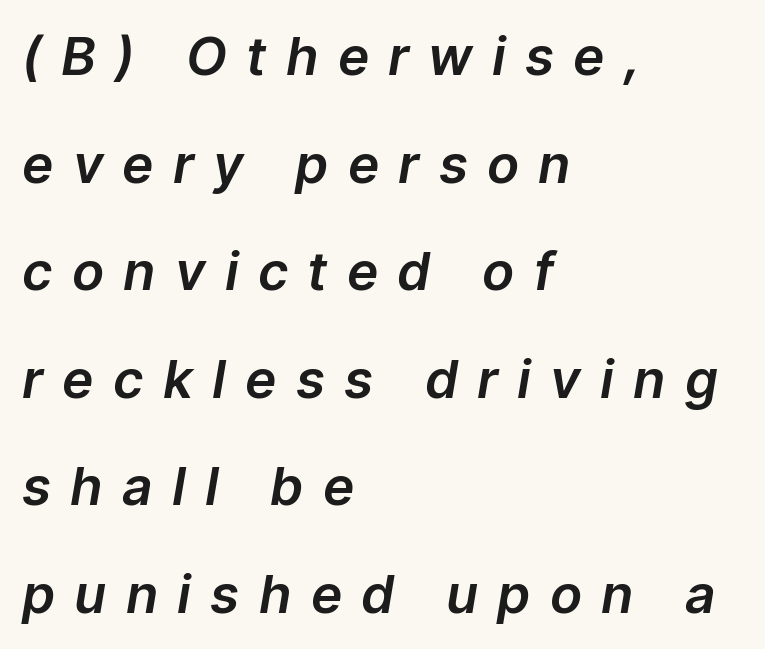
{"italic": "yes", "lean": "right", "slant_degrees": 9, "width": "normal", "stroke_contrast": "low", "x_height": "medium", "monospaced": "no", "underline": "no", "align": "left", "line_spacing": "loose", "line_spacing_ratio": 2.03, "letter_spacing": "wide", "letter_spacing_em": 0.4, "glyph_px": 53}
